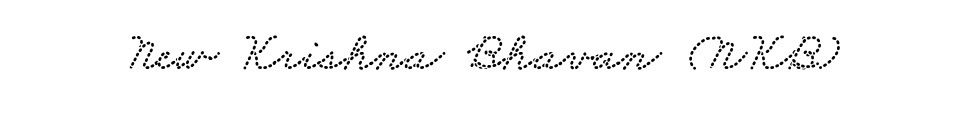
{"serif": "yes", "width": "wide", "stroke_contrast": "low", "x_height": "small", "monospaced": "no", "underline": "no", "letter_spacing": "normal", "letter_spacing_em": 0.0, "glyph_px": 54}
